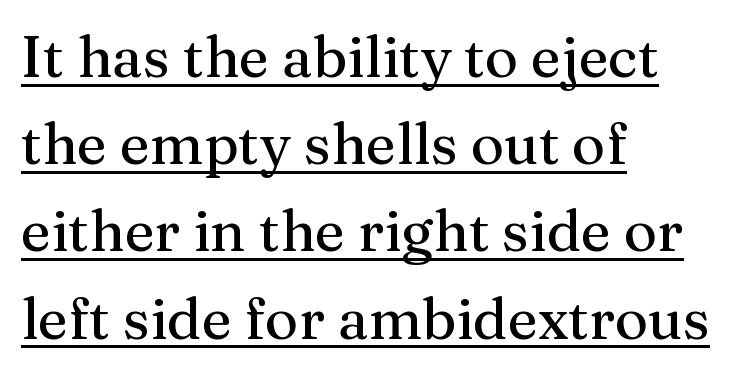
{"serif": "yes", "italic": "no", "width": "normal", "stroke_contrast": "medium", "x_height": "medium", "monospaced": "no", "underline": "yes", "align": "left", "line_spacing": "normal", "line_spacing_ratio": 1.53, "letter_spacing": "normal", "letter_spacing_em": 0.0, "glyph_px": 57}
